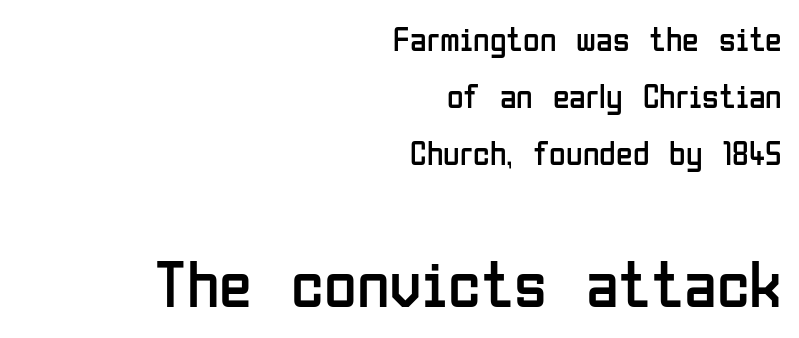
{"serif": "no", "italic": "no", "bold": "no", "weight": "regular", "width": "condensed", "stroke_contrast": "low", "x_height": "medium", "monospaced": "no", "underline": "no", "align": "right", "line_spacing": "normal", "line_spacing_ratio": 1.67, "letter_spacing": "normal", "letter_spacing_em": 0.0, "larger_block": "second", "size_ratio": 1.97, "glyph_px": 67}
